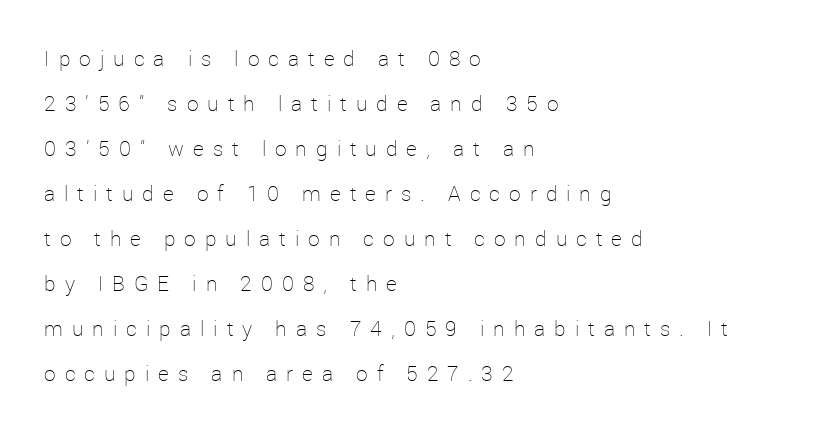
{"italic": "no", "bold": "no", "underline": "no", "align": "left", "line_spacing": "loose", "line_spacing_ratio": 2.14, "letter_spacing": "wide", "letter_spacing_em": 0.43, "glyph_px": 21}
